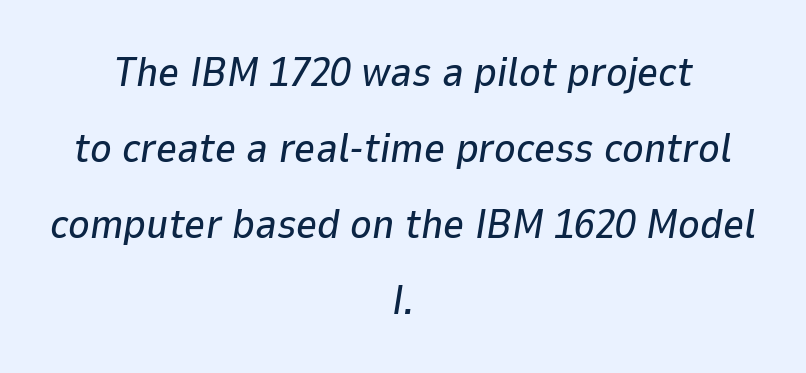
{"italic": "yes", "lean": "right", "slant_degrees": 9, "width": "normal", "stroke_contrast": "low", "x_height": "medium", "monospaced": "no", "underline": "no", "align": "center", "line_spacing_ratio": 1.85, "letter_spacing": "normal", "letter_spacing_em": 0.0, "glyph_px": 41}
